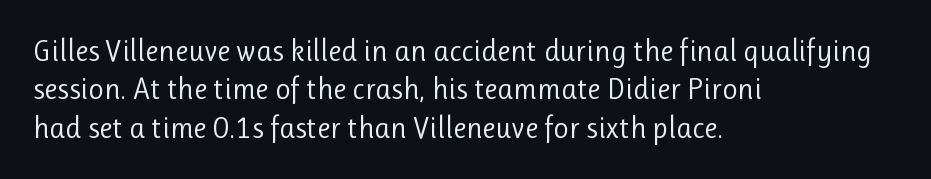
{"serif": "no", "italic": "no", "bold": "no", "weight": "regular", "width": "normal", "stroke_contrast": "low", "x_height": "medium", "monospaced": "no", "underline": "no", "align": "left", "line_spacing": "normal", "line_spacing_ratio": 1.28, "letter_spacing": "normal", "letter_spacing_em": 0.0, "glyph_px": 30}
